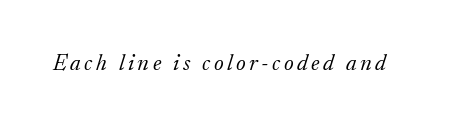
{"italic": "yes", "lean": "right", "slant_degrees": 17, "bold": "no", "underline": "no", "glyph_px": 23}
